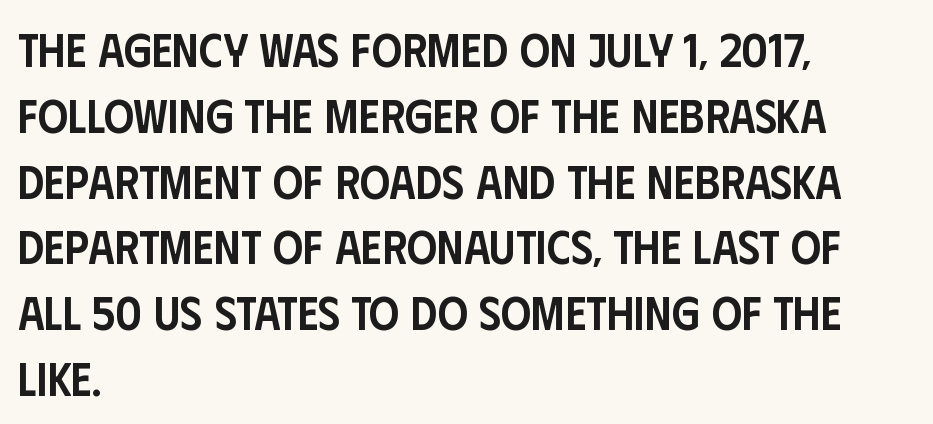
{"serif": "no", "italic": "no", "bold": "semi", "weight": "semibold", "width": "condensed", "stroke_contrast": "low", "x_height": "large", "monospaced": "no", "underline": "no", "align": "left", "line_spacing": "normal", "line_spacing_ratio": 1.4, "letter_spacing": "normal", "letter_spacing_em": 0.0, "glyph_px": 47}
